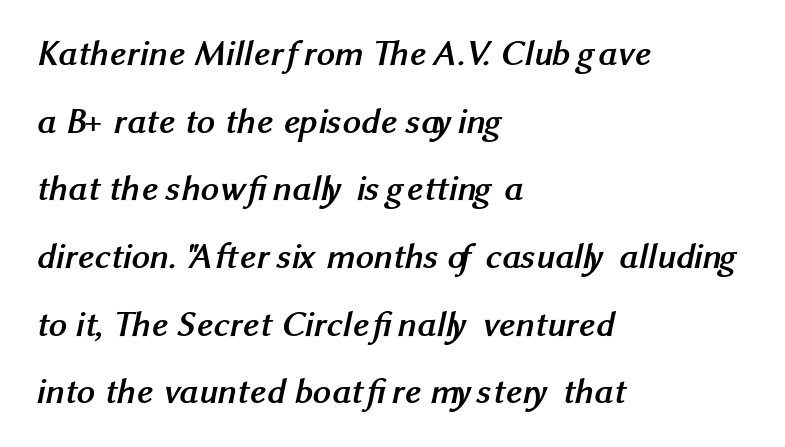
{"serif": "no", "bold": "yes", "weight": "semibold", "width": "normal", "stroke_contrast": "medium", "x_height": "medium", "monospaced": "no", "underline": "no", "align": "left", "line_spacing_ratio": 1.88, "letter_spacing": "normal", "letter_spacing_em": 0.0, "glyph_px": 36}
